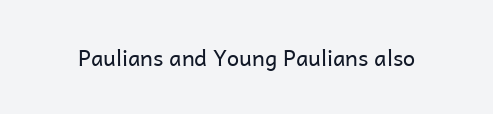
The space directly below the letters is spotless. Quick note: not italic, upright. The line texture is even and compact thanks to regular tracking. These glyphs show unthickened strokes, regular width or finer.
